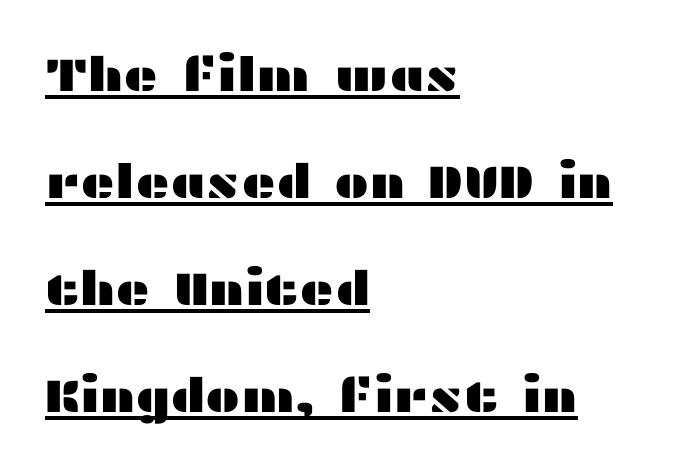
The image shows 47 px wide sans-serif type, upright; set left-aligned, loose line spacing (2.28x), normal letter spacing, underlined; medium stroke contrast and a medium x-height.
